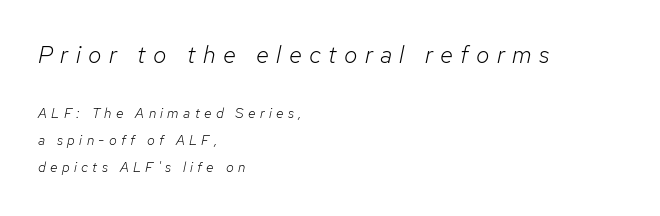
Q: Is the text bold? A: No.
Q: Is the text italic (slanted)? A: Yes, it leans right by about 12 degrees.
Q: Is the text underlined? A: No.
Q: How is the paragraph aligned? A: Left-aligned.
Q: Is the spacing between letters normal or unusually wide? A: Unusually wide.
Q: Is the spacing between lines tight, normal or loose? A: Loose.
Q: Which block of text is set in a larger size, the first (top) or the second (bottom)? A: The first (top) one.
